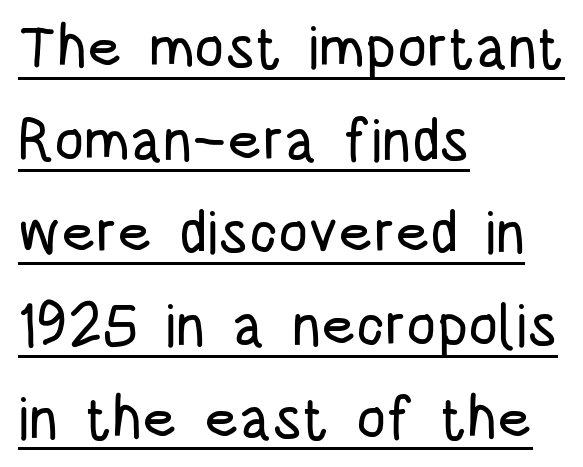
The image shows 59 px condensed sans-serif type, upright; set left-aligned, normal line spacing (1.57x), normal letter spacing, underlined; low stroke contrast and a large x-height.
